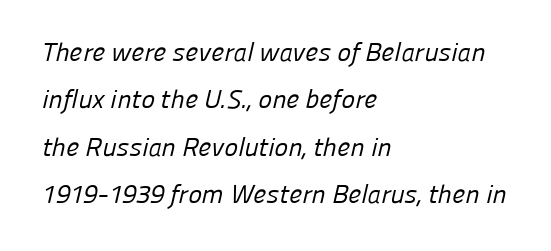
Stems here are at most as thick as an everyday book face. The space beneath each line is pristine and unruled. A typesetter would call this zero additional tracking. Horizontally, the lines are justified to the leading edge only.
